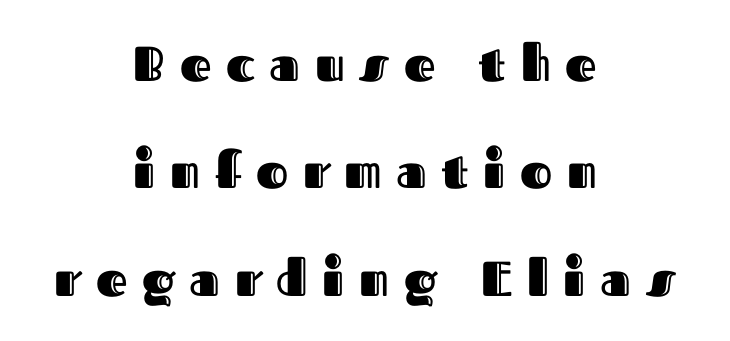
Q: Is the text italic (slanted)? A: No, it is upright.
Q: Is the text underlined? A: No.
Q: How is the paragraph aligned? A: Centered.
Q: Is the spacing between letters normal or unusually wide? A: Unusually wide.
Q: Is the spacing between lines tight, normal or loose? A: Loose.
Q: Width (condensed, normal, or wide)? A: Normal.
Q: x-height? A: Medium.
Q: Monospaced? A: No.
